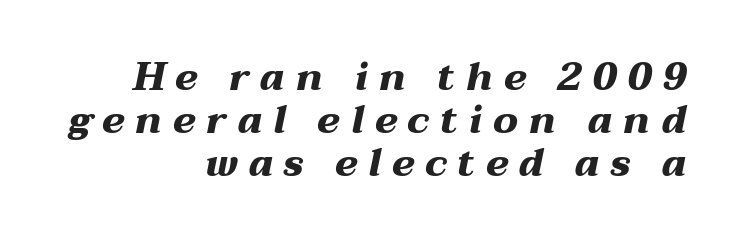
Do the characters align in a grid? No, the font is proportional. This rendering features lettering with no underline. Someone cranked the tracking dial way up on this one. Reading down the column, the eye jumps only a short way to each next line. Characters are canted at an angle relative to the baseline's perpendicular. The face used here has the dense, thick strokes of a bold.
